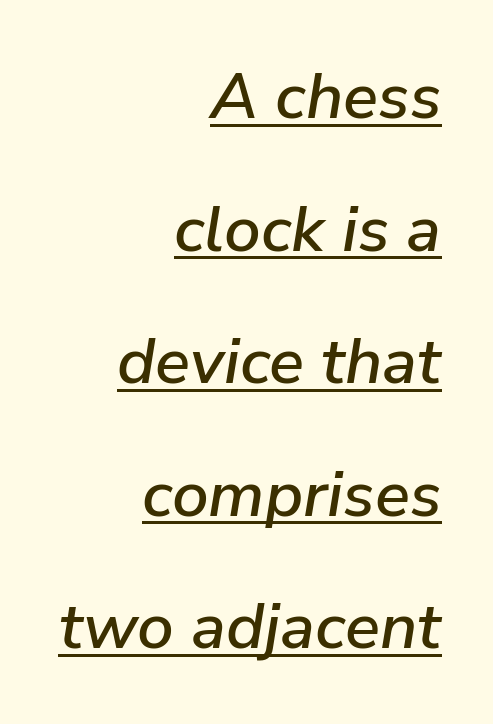
{"italic": "yes", "lean": "right", "slant_degrees": 9, "width": "normal", "stroke_contrast": "low", "x_height": "medium", "monospaced": "no", "underline": "yes", "align": "right", "line_spacing": "loose", "line_spacing_ratio": 2.04, "letter_spacing": "normal", "letter_spacing_em": 0.0, "glyph_px": 65}
